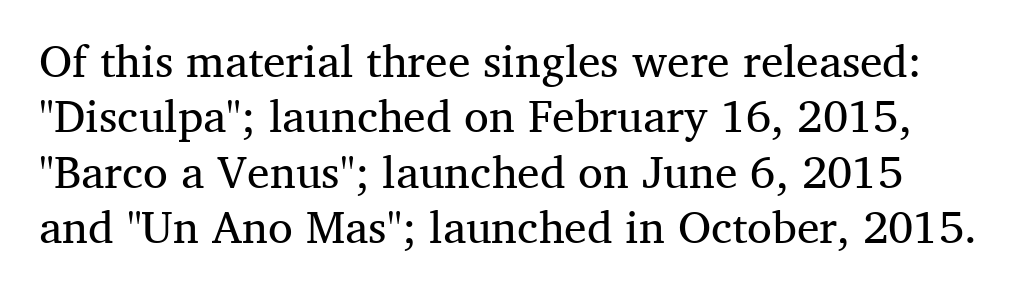
Each letter keeps its own natural width here, so spacing adapts to shape. The tracking reads as untouched default to a designer's eye. The passage shown is not bold in any degree. Style check: upright. The designer went with a serif here, giving each stem small feet. Descenders are the only things crossing below the line.
